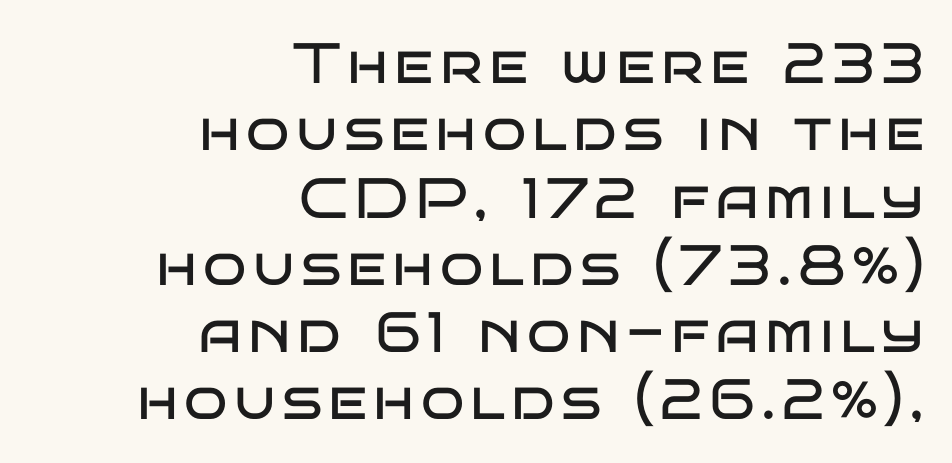
The image shows 57 px regular-weight, wide sans-serif type, upright; set right-aligned, line spacing 1.18x, not underlined; low stroke contrast and a large x-height.
